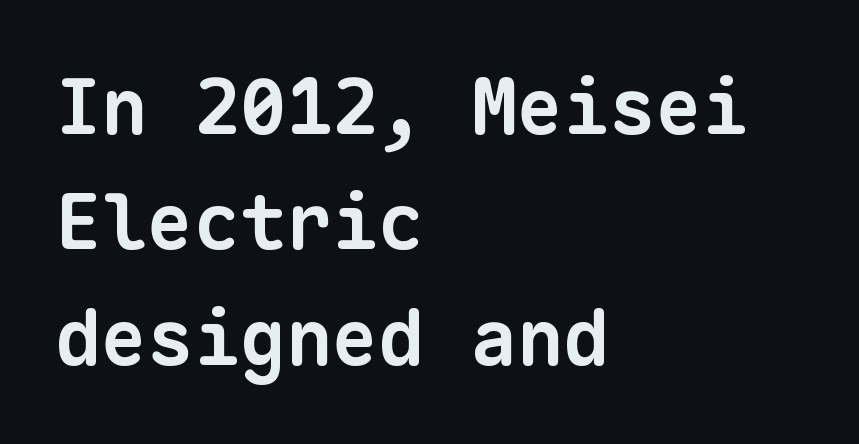
Q: Is the text bold? A: Yes.
Q: Is the typeface a serif or a sans-serif typeface? A: Sans-serif.
Q: Is the text underlined? A: No.
Q: How is the paragraph aligned? A: Left-aligned.
Q: Is the spacing between letters normal or unusually wide? A: Normal.
Q: Is the spacing between lines tight, normal or loose? A: Normal.
Q: Width (condensed, normal, or wide)? A: Normal.
Q: Stroke contrast? A: Low.
Q: x-height? A: Medium.
Q: Monospaced? A: Yes.
